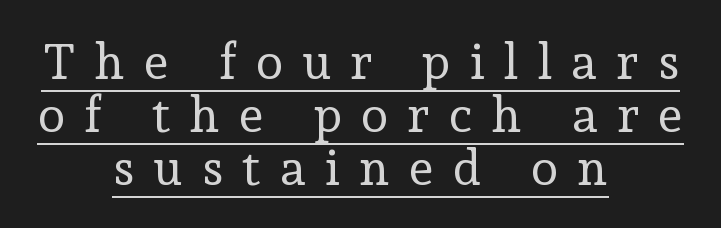
Q: Is the text bold? A: No.
Q: Is the text italic (slanted)? A: No, it is upright.
Q: Is the typeface a serif or a sans-serif typeface? A: Serif.
Q: Is the text underlined? A: Yes.
Q: How is the paragraph aligned? A: Centered.
Q: Is the spacing between letters normal or unusually wide? A: Unusually wide.
Q: Is the spacing between lines tight, normal or loose? A: Tight.
Q: Width (condensed, normal, or wide)? A: Normal.
Q: Stroke contrast? A: Low.
Q: x-height? A: Medium.
Q: Monospaced? A: No.
